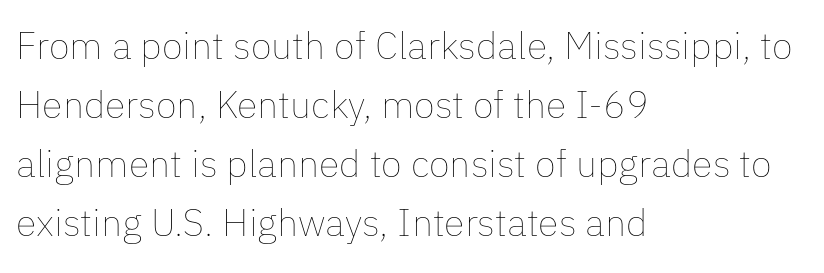
{"italic": "no", "bold": "no", "weight": "thin", "width": "normal", "stroke_contrast": "low", "x_height": "medium", "monospaced": "no", "underline": "no", "align": "left", "line_spacing": "normal", "line_spacing_ratio": 1.55, "letter_spacing": "normal", "letter_spacing_em": 0.0, "glyph_px": 38}
